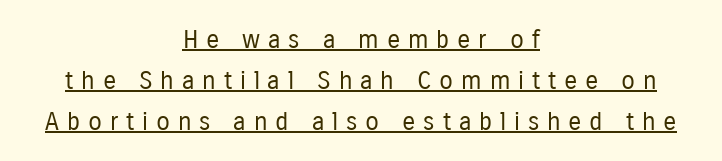
The image shows 25 px text type, upright; set centered, normal line spacing (1.64x), unusually wide letter spacing (+0.31 em), underlined.
